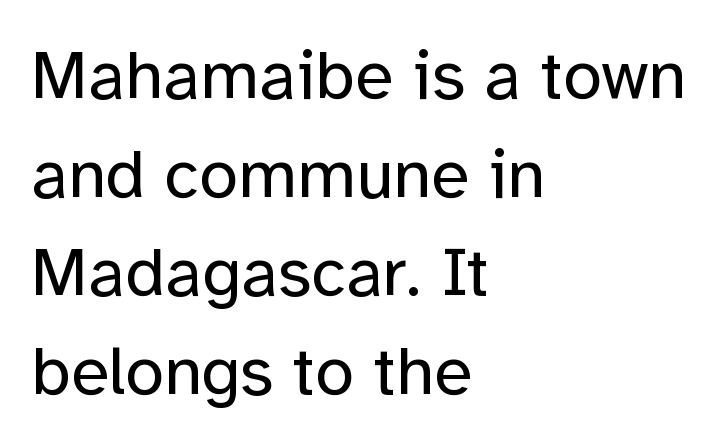
The image shows 70 px regular-weight sans-serif type, upright; set left-aligned, normal line spacing (1.41x), normal letter spacing, not underlined; low stroke contrast and a medium x-height.
